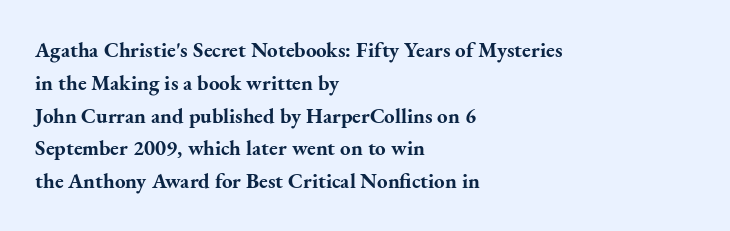
The image shows 21 px bold type, upright; set left-aligned, normal line spacing (1.56x), normal letter spacing, not underlined.
